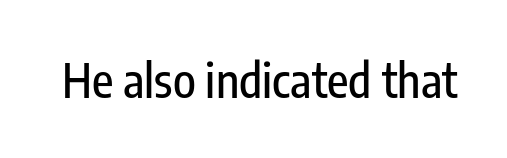
The image shows 47 px condensed sans-serif type, upright; set normal letter spacing, not underlined; low stroke contrast and a medium x-height.
